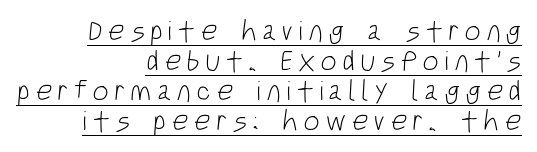
A typesetter would call this proportional, since set widths differ per character. The cut favours lightness, reaching ordinary text weight at its darkest. Looks like someone drew a line under every word here. A student would call this right alignment; a typographer would say flush right, rag left.
